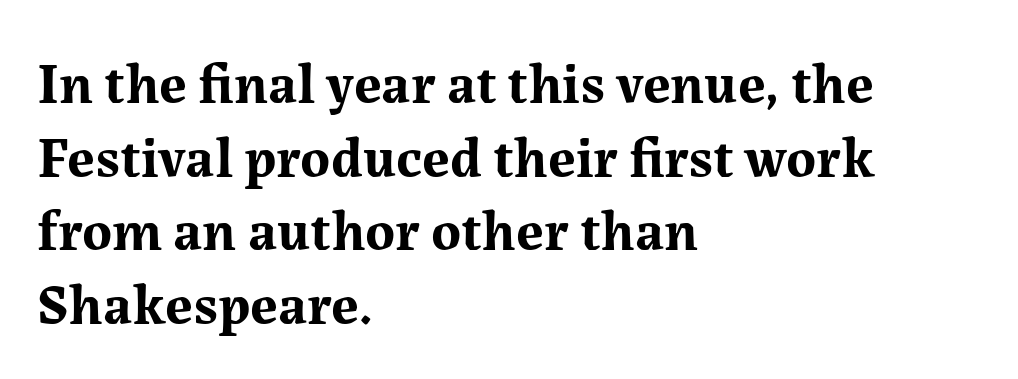
The image shows 57 px bold serif type, upright; set left-aligned, normal line spacing (1.29x), normal letter spacing, not underlined; medium stroke contrast and a medium x-height.
